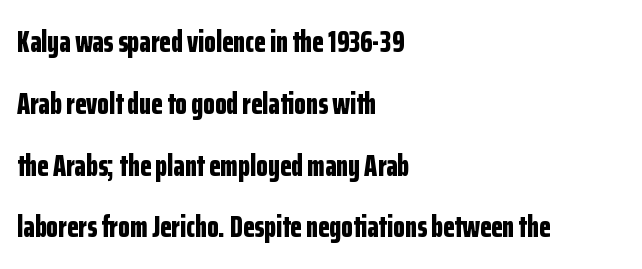
Q: Is the text bold? A: Yes.
Q: Is the text italic (slanted)? A: No, it is upright.
Q: Is the typeface a serif or a sans-serif typeface? A: Sans-serif.
Q: Is the text underlined? A: No.
Q: How is the paragraph aligned? A: Left-aligned.
Q: Is the spacing between letters normal or unusually wide? A: Normal.
Q: Is the spacing between lines tight, normal or loose? A: Loose.
Q: Width (condensed, normal, or wide)? A: Condensed.
Q: Stroke contrast? A: Low.
Q: x-height? A: Medium.
Q: Monospaced? A: No.
